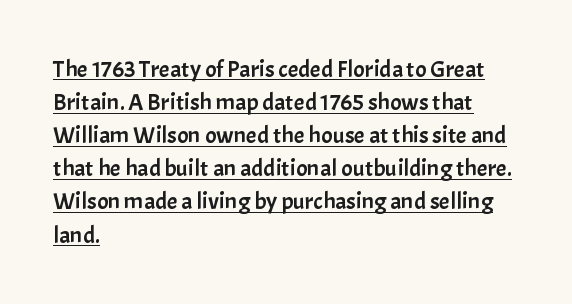
The lettering holds an erect, upright posture throughout. Caption: standard tracking, unaltered. The rendering uses the underline text-decoration. Line starts are locked; line ends wander. The designer left line spacing at the default.
